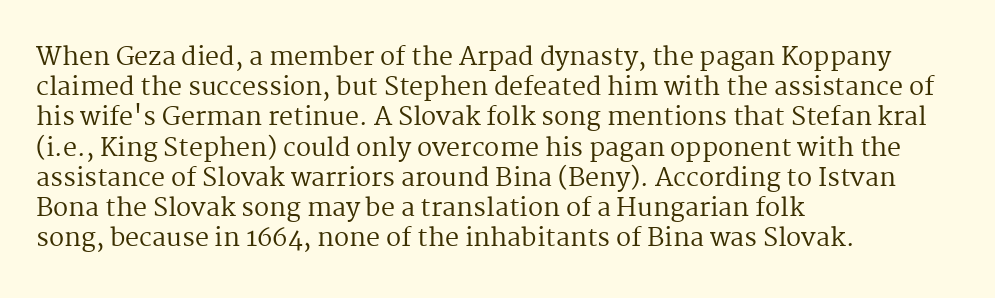
Q: Is the text bold? A: No.
Q: Is the text italic (slanted)? A: No, it is upright.
Q: Is the text underlined? A: No.
Q: How is the paragraph aligned? A: Left-aligned.
Q: Is the spacing between letters normal or unusually wide? A: Normal.
